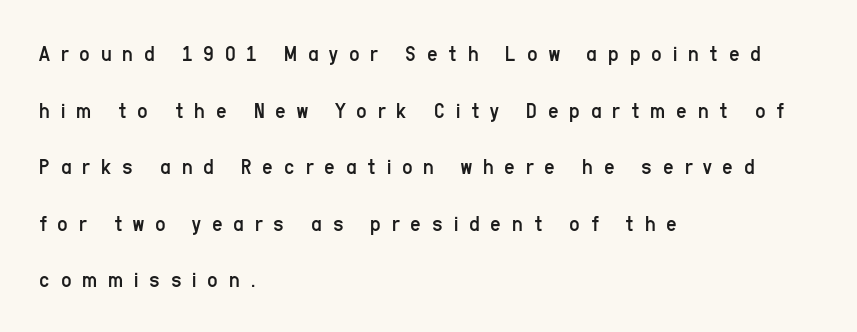
Compared with typical body copy, the letter spacing here is much looser. Stem width sits at or under what a default text font uses. Upright lettering throughout. The space directly below the letters is spotless.
